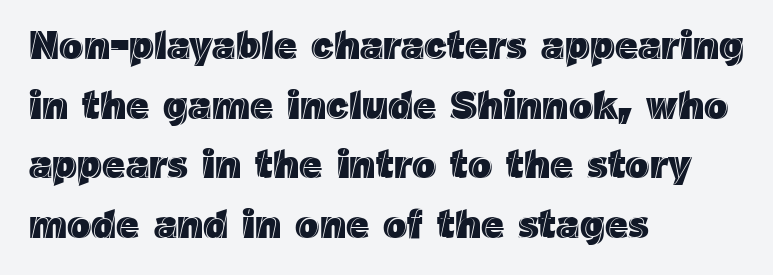
{"italic": "no", "width": "normal", "x_height": "medium", "monospaced": "no", "underline": "no", "align": "left", "line_spacing": "normal", "line_spacing_ratio": 1.49, "letter_spacing": "normal", "letter_spacing_em": 0.0, "glyph_px": 40}
